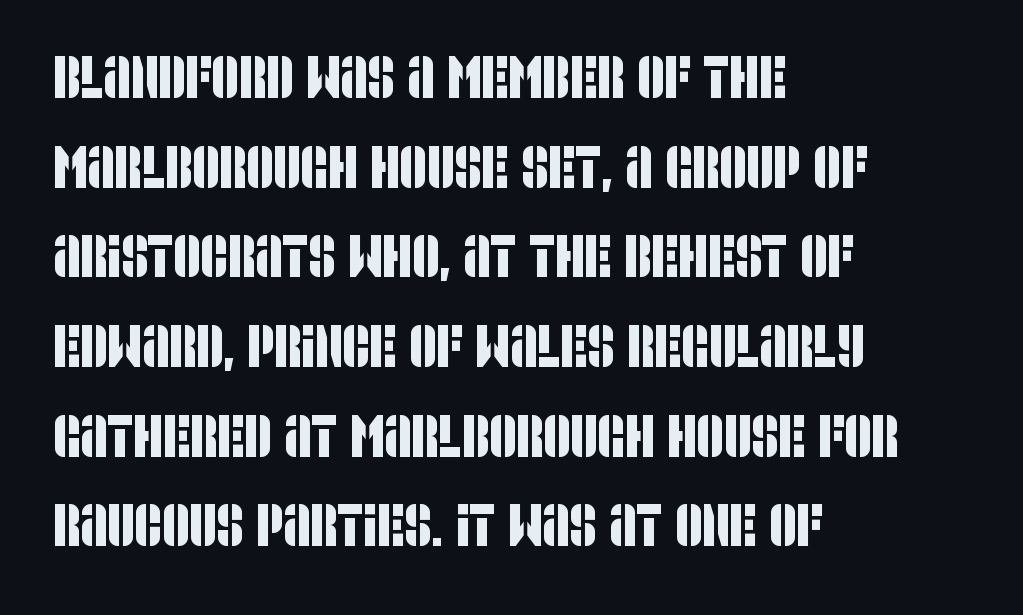
The image shows 59 px condensed sans-serif type; set left-aligned, normal line spacing (1.52x), normal letter spacing, not underlined; low stroke contrast and a large x-height.
